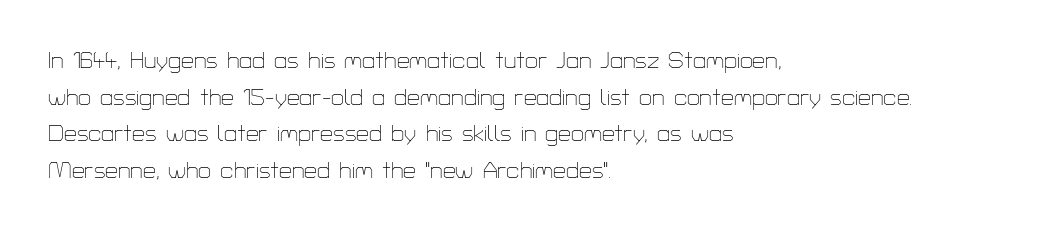
{"italic": "no", "bold": "no", "underline": "no", "align": "left", "line_spacing": "normal", "line_spacing_ratio": 1.59, "letter_spacing": "normal", "letter_spacing_em": 0.0, "glyph_px": 23}
